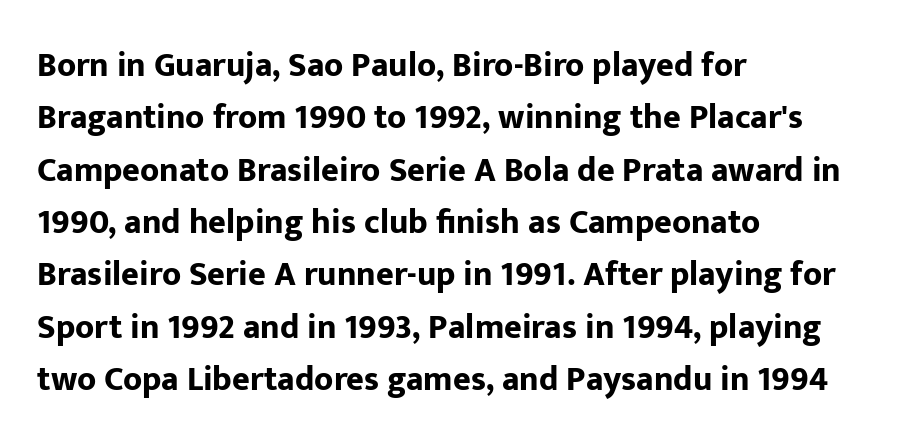
Observe the ordinary spacing: letters are neighbours, not strangers. Here the designer chose a conventional face with non-uniform glyph widths. Honestly, the row spacing looks completely unremarkable. Chunky letters — that's bold for sure. Upright lettering throughout.
